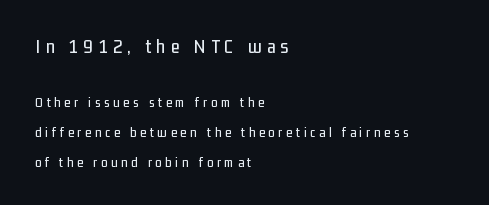
The image shows 20 px text type, upright; set left-aligned, loose line spacing (2.14x), unusually wide letter spacing (+0.27 em), not underlined; the first (top) block is 1.43x larger.
